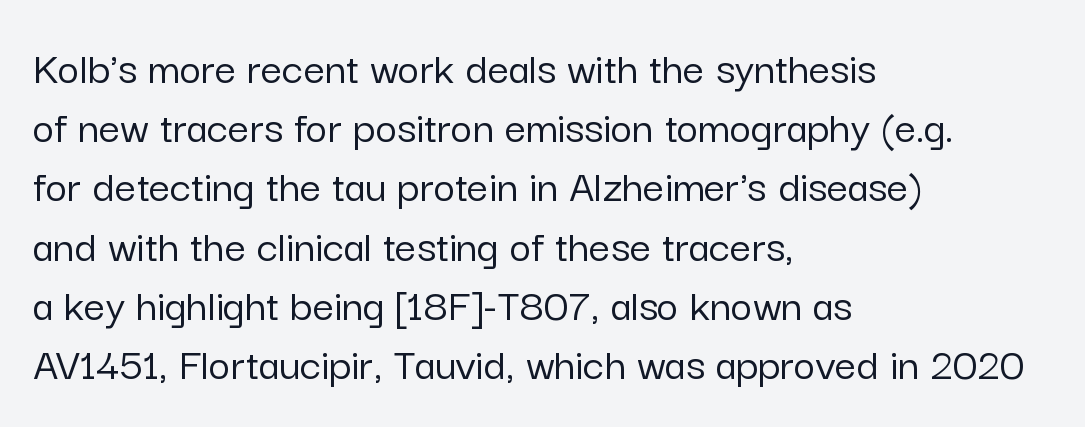
A roman cut, with each character standing at attention. A clean baseline with only descenders dipping below it. Note: no serifs on the glyphs. Which margin do the lines hug? The left one — the right edge is uneven. These lines keep a tight, regular rhythm from letter to letter. The rendering uses natural spacing where letterforms have individual widths.
